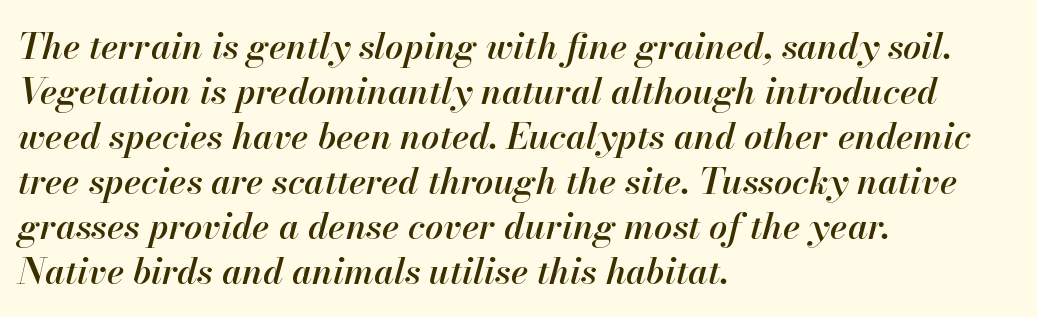
{"italic": "yes", "lean": "right", "slant_degrees": 13, "bold": "semi", "weight": "semibold", "width": "normal", "stroke_contrast": "high", "x_height": "small", "monospaced": "no", "underline": "no", "align": "left", "line_spacing": "normal", "line_spacing_ratio": 1.25, "letter_spacing": "normal", "letter_spacing_em": 0.0, "glyph_px": 36}
